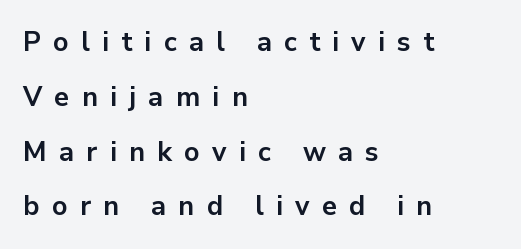
The image shows 27 px bold type, upright; set left-aligned, loose line spacing (2.03x), unusually wide letter spacing (+0.45 em), not underlined.
